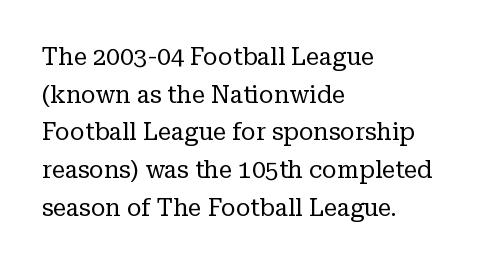
The setting favours the left margin, as ordinary paragraphs usually do. The face looks like a standard text weight, possibly lighter. Each row of text sits above clean, open space. Posture: straight, roman, zero tilt.
